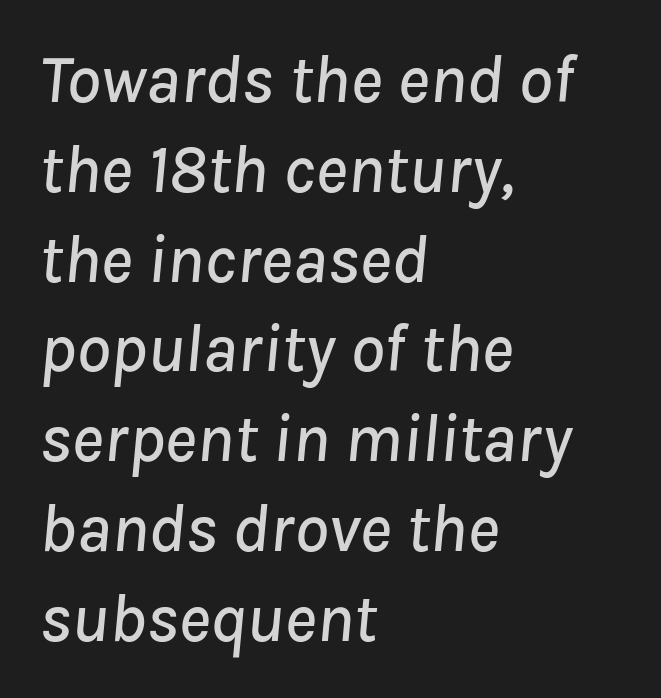
Proportional: the letters do not fall into vertical columns. The line-height multiplier appears to be the usual default. The specimen omits any rule beneath the text block's lines. This sample is left-justified, so line endings fall wherever the words run out. Notice how the stems are inclined rather than vertical — that's the hallmark of italics. Tracking here is standard; glyphs follow each other at the usual distance.
